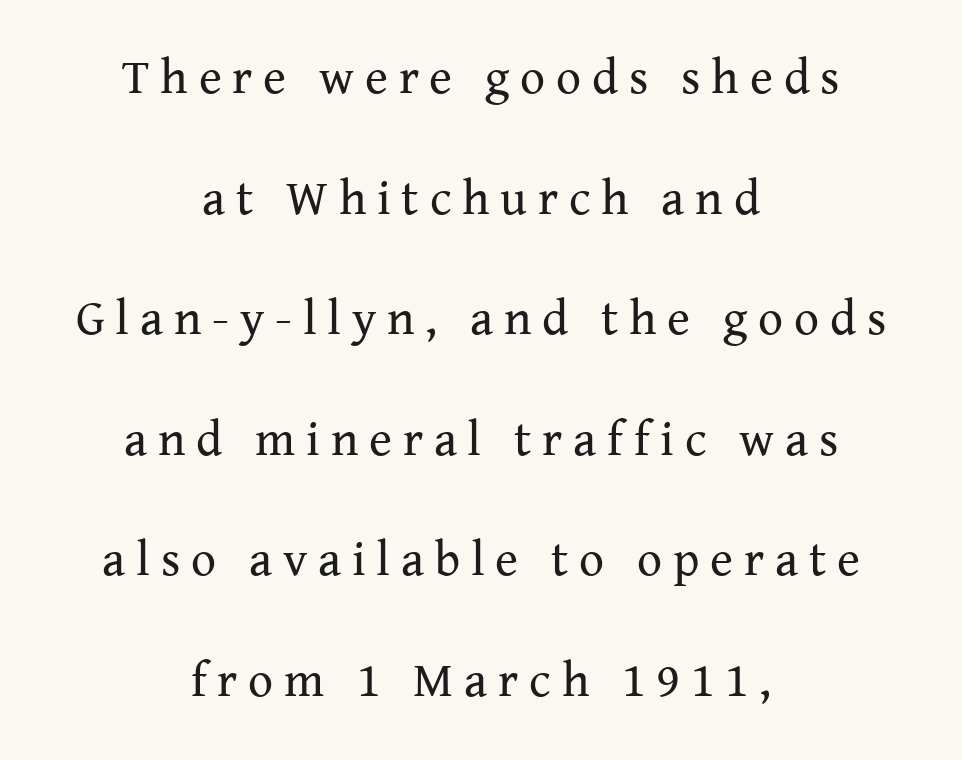
Q: Is the text bold? A: No.
Q: Is the text italic (slanted)? A: No, it is upright.
Q: Is the typeface a serif or a sans-serif typeface? A: Serif.
Q: Is the text underlined? A: No.
Q: How is the paragraph aligned? A: Centered.
Q: Is the spacing between letters normal or unusually wide? A: Unusually wide.
Q: Is the spacing between lines tight, normal or loose? A: Loose.
Q: Width (condensed, normal, or wide)? A: Normal.
Q: Stroke contrast? A: Medium.
Q: x-height? A: Medium.
Q: Monospaced? A: No.
